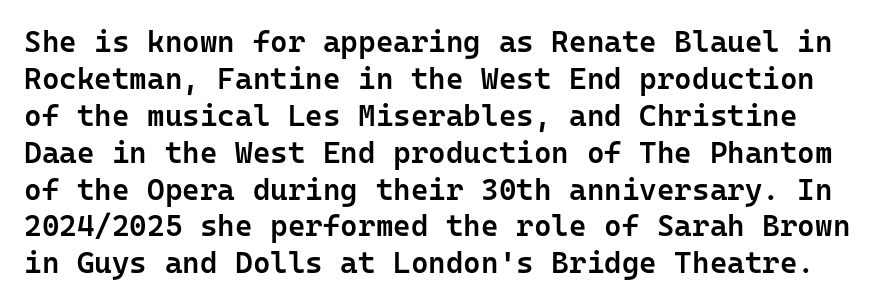
Q: Is the text bold? A: Semi-bold.
Q: Is the text italic (slanted)? A: No, it is upright.
Q: Is the typeface a serif or a sans-serif typeface? A: Sans-serif.
Q: Is the text underlined? A: No.
Q: Is the spacing between letters normal or unusually wide? A: Normal.
Q: Width (condensed, normal, or wide)? A: Normal.
Q: Stroke contrast? A: Low.
Q: x-height? A: Medium.
Q: Monospaced? A: Yes.
